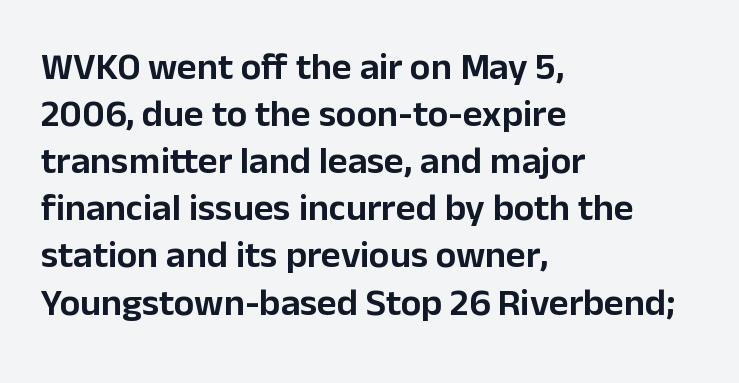
{"serif": "no", "italic": "no", "width": "normal", "stroke_contrast": "low", "x_height": "medium", "monospaced": "no", "underline": "no", "align": "left", "line_spacing_ratio": 1.24, "letter_spacing": "normal", "letter_spacing_em": 0.0, "glyph_px": 38}
